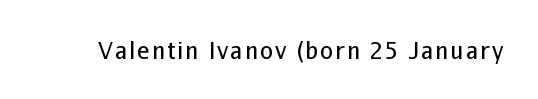
{"italic": "no", "bold": "no", "underline": "no", "glyph_px": 23}
